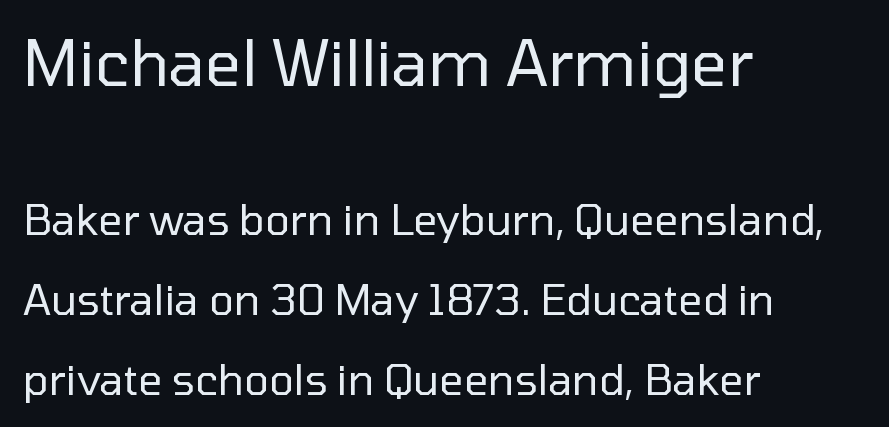
If you drew a line through each stem, it would be perfectly vertical. Descenders are the only things crossing below the line. These lines are rendered in a variable-pitch font. Caption: standard tracking, unaltered.
